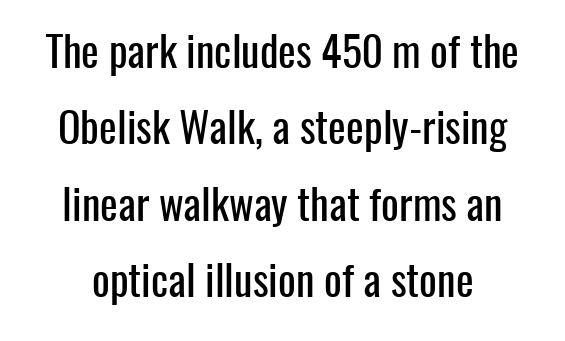
Observe the ordinary spacing: letters are neighbours, not strangers. The space beneath each line is pristine and unruled. Examine the stroke ends and you'll find no serifs. Is this a fixed-width face? No — the glyphs have proportional, varying widths. When letters stand straight like this, we call the style roman or upright.
